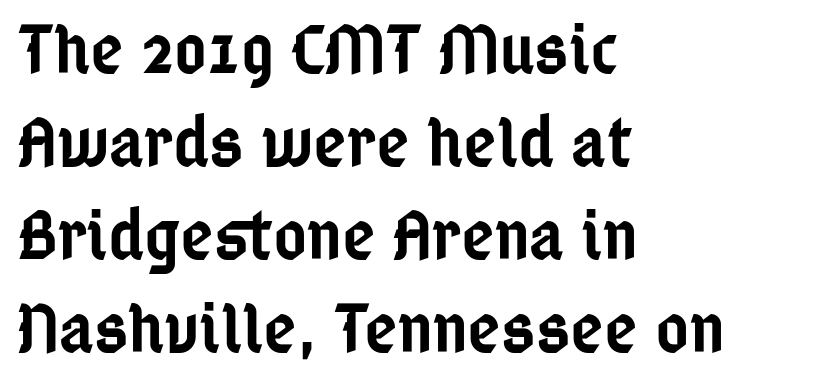
These lines carry some extra weight — a demibold, not a full bold. Nope, not italic — everything's standing straight. Each row of text sits above clean, open space. The rag falls on the right side of this text block.
